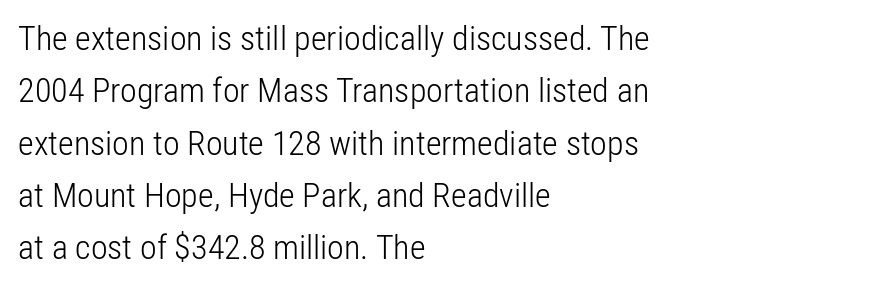
The image shows 34 px light, condensed sans-serif type, upright; set left-aligned, normal line spacing (1.54x), normal letter spacing, not underlined; low stroke contrast and a medium x-height.
